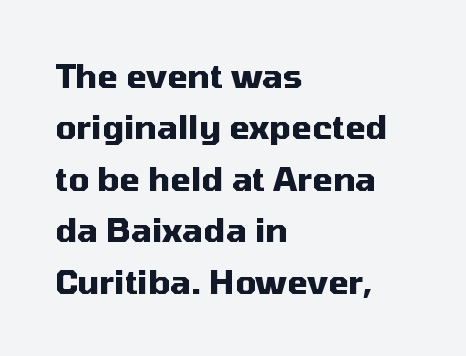
The image shows 33 px heavy sans-serif type, upright; set left-aligned, normal line spacing (1.56x), normal letter spacing, not underlined; medium stroke contrast and a medium x-height.
